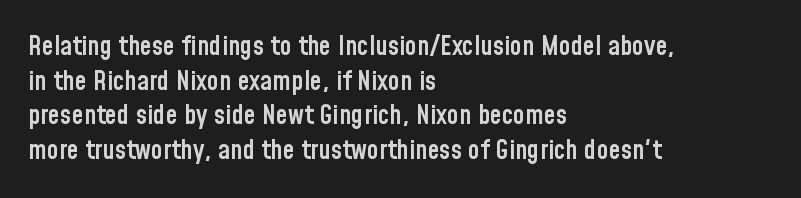
{"italic": "no", "bold": "semi", "underline": "no", "align": "left", "line_spacing": "normal", "line_spacing_ratio": 1.28, "letter_spacing": "normal", "letter_spacing_em": 0.0, "glyph_px": 27}
